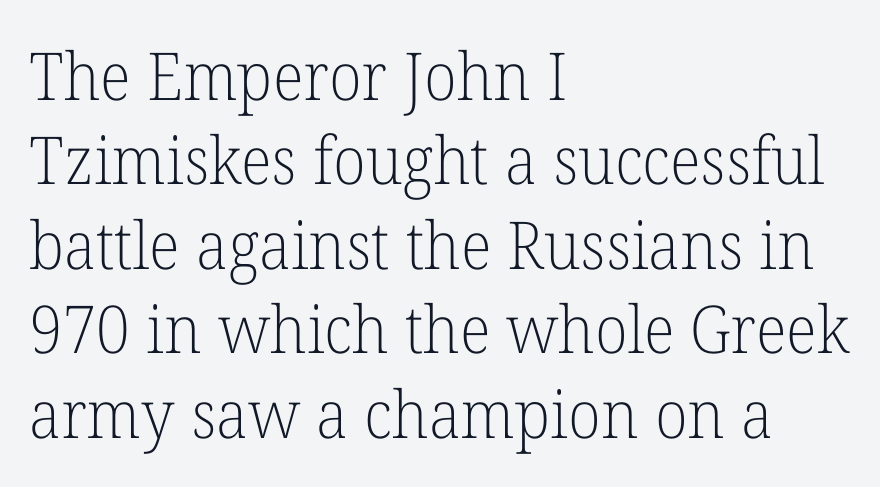
{"serif": "yes", "italic": "no", "bold": "no", "weight": "light", "width": "normal", "stroke_contrast": "low", "x_height": "medium", "monospaced": "no", "underline": "no", "align": "left", "line_spacing": "normal", "line_spacing_ratio": 1.28, "letter_spacing": "normal", "letter_spacing_em": 0.0, "glyph_px": 66}
